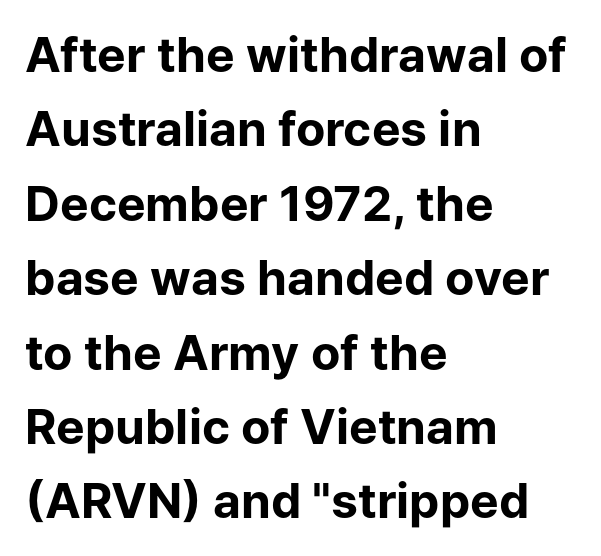
{"serif": "no", "italic": "no", "bold": "yes", "weight": "bold", "width": "normal", "stroke_contrast": "low", "x_height": "medium", "monospaced": "no", "underline": "no", "align": "left", "line_spacing": "normal", "line_spacing_ratio": 1.55, "letter_spacing": "normal", "letter_spacing_em": 0.0, "glyph_px": 48}
